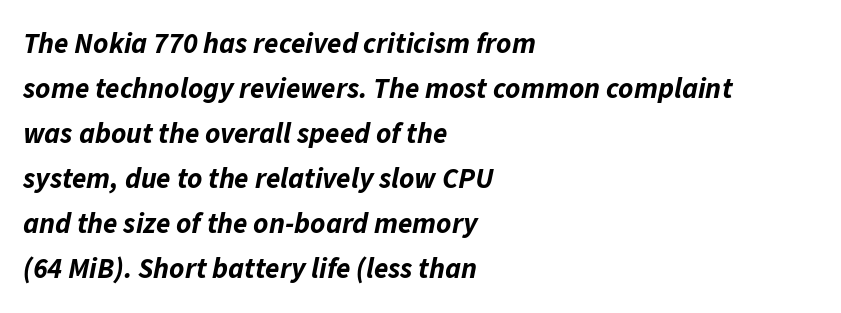
Does the leading feel generous? No, just average. Observe the ordinary spacing: letters are neighbours, not strangers. Here the designer chose a conventional face with non-uniform glyph widths. This sample uses an oblique cut, with every glyph tilted off the vertical. Clear beneath every line of the passage.
